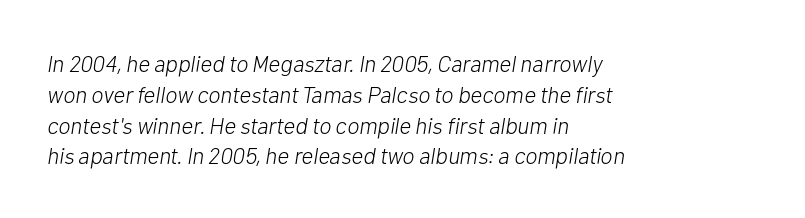
The image shows 23 px text type, italic (leaning right); set left-aligned, normal line spacing (1.34x), normal letter spacing, not underlined.
